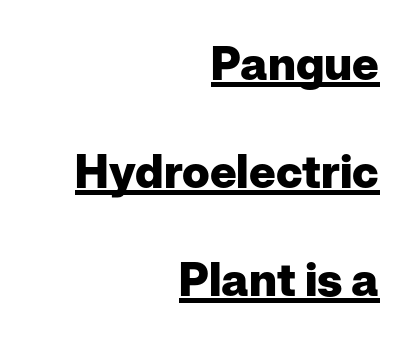
{"serif": "no", "italic": "no", "bold": "yes", "weight": "heavy", "width": "normal", "stroke_contrast": "low", "x_height": "medium", "monospaced": "no", "underline": "yes", "align": "right", "line_spacing": "loose", "line_spacing_ratio": 2.35, "letter_spacing": "normal", "letter_spacing_em": 0.0, "glyph_px": 46}
